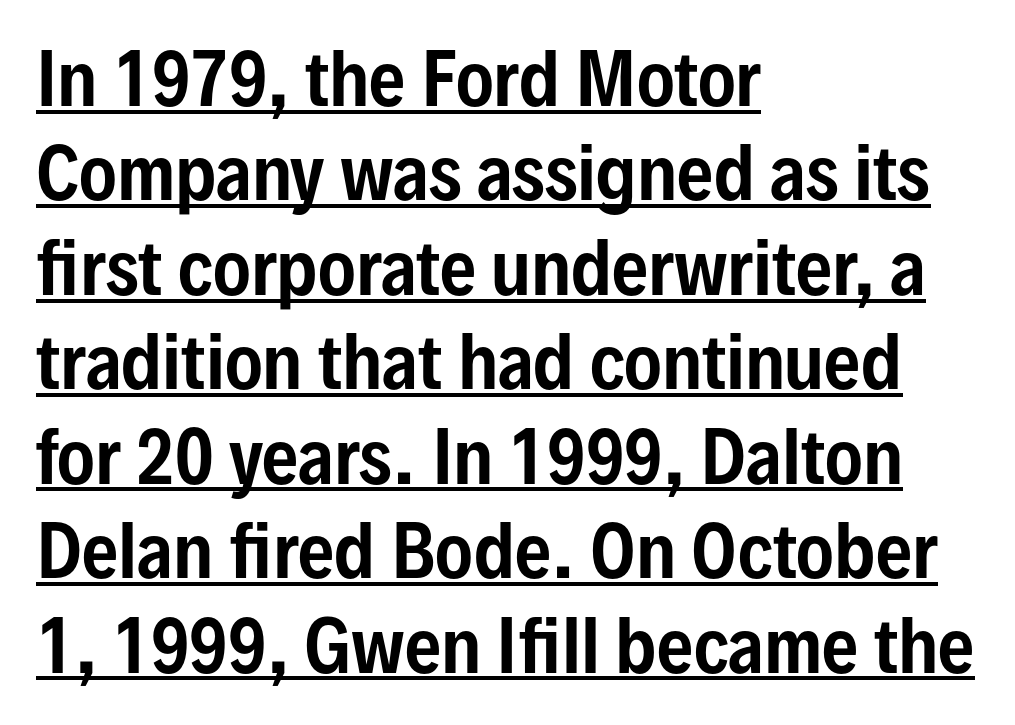
The typesetter has applied underlining to the passage shown. The line-height multiplier appears to be the usual default. No italicization has been applied; the sample stays upright. The passage shown is typeset with a sans-serif family. Note the varied advance widths — an 'i' is clearly narrower than an 'm'.
